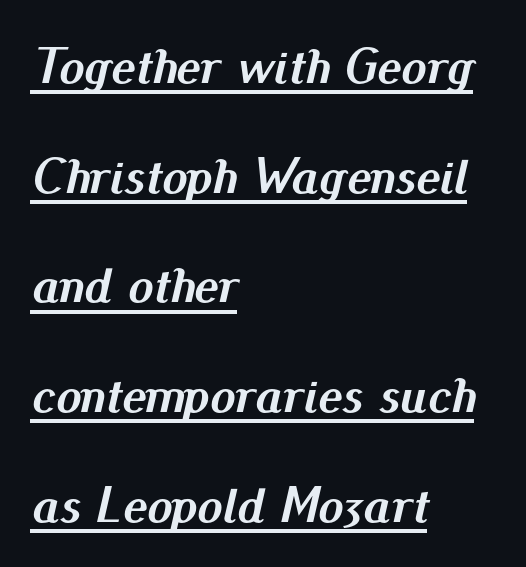
Q: Is the text bold? A: Yes.
Q: Is the text italic (slanted)? A: Yes, it leans right by about 13 degrees.
Q: Is the text underlined? A: Yes.
Q: How is the paragraph aligned? A: Left-aligned.
Q: Is the spacing between letters normal or unusually wide? A: Normal.
Q: Is the spacing between lines tight, normal or loose? A: Loose.
Q: Width (condensed, normal, or wide)? A: Normal.
Q: Stroke contrast? A: Medium.
Q: x-height? A: Small.
Q: Monospaced? A: No.
